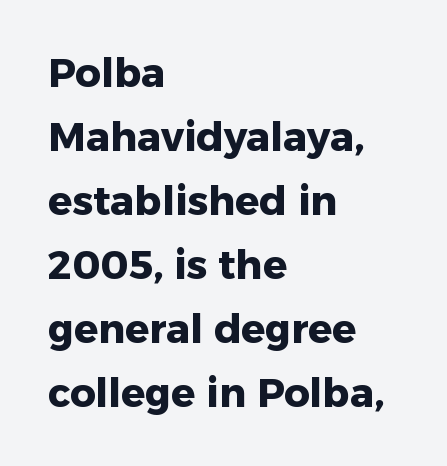
Each letter's strokes conclude bluntly, with no projecting serifs. The lines sit at an ordinary, default distance from one another. The sample has been set heavy, in full bold. The string is rendered with underlining switched off. Is there any slant? The stems are plumb. The type is set solid horizontally, with unmodified tracking.
